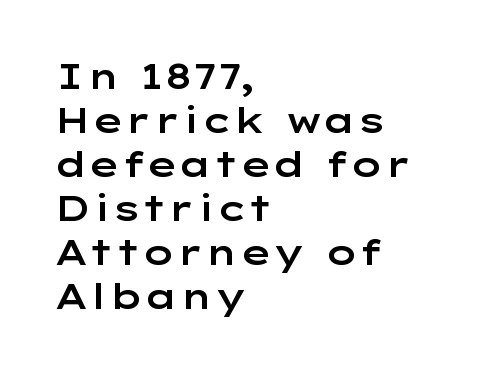
{"serif": "no", "italic": "no", "width": "wide", "stroke_contrast": "low", "x_height": "medium", "monospaced": "no", "underline": "no", "align": "left", "line_spacing": "normal", "line_spacing_ratio": 1.26, "letter_spacing": "normal", "letter_spacing_em": 0.0, "glyph_px": 35}
